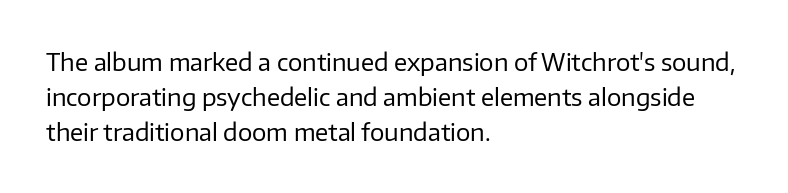
{"italic": "no", "bold": "no", "underline": "no", "align": "left", "line_spacing": "normal", "line_spacing_ratio": 1.45, "letter_spacing": "normal", "letter_spacing_em": 0.0, "glyph_px": 24}
